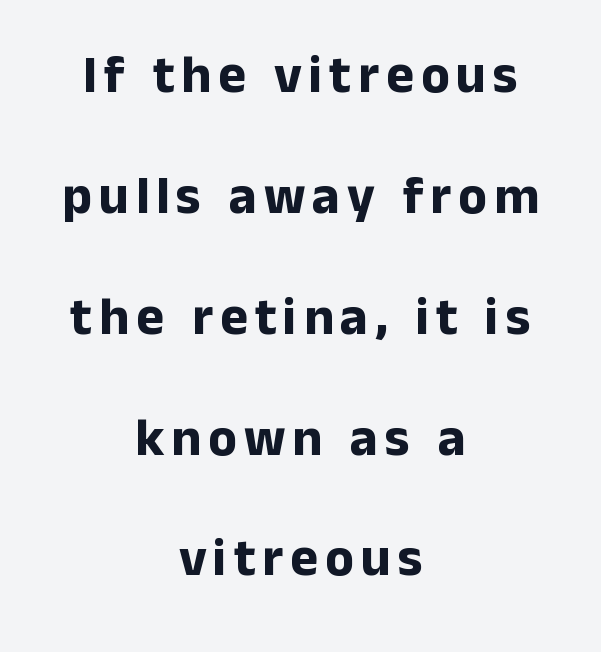
In CSS terms this would be text-align: center. Descenders are the only things crossing below the line. Each letter's strokes conclude bluntly, with no projecting serifs. Vertical strokes here are truly vertical. Strong, thick strokes mark this as bold type.
